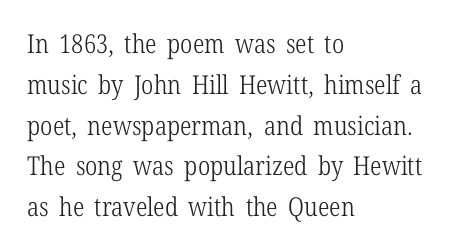
{"italic": "no", "bold": "no", "underline": "no", "align": "left", "line_spacing": "normal", "line_spacing_ratio": 1.57, "letter_spacing": "normal", "letter_spacing_em": 0.0, "glyph_px": 26}
